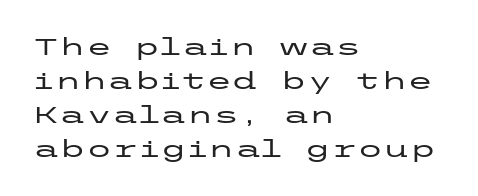
The image shows 24 px text type, upright; set left-aligned, normal line spacing (1.41x), normal letter spacing, not underlined.
